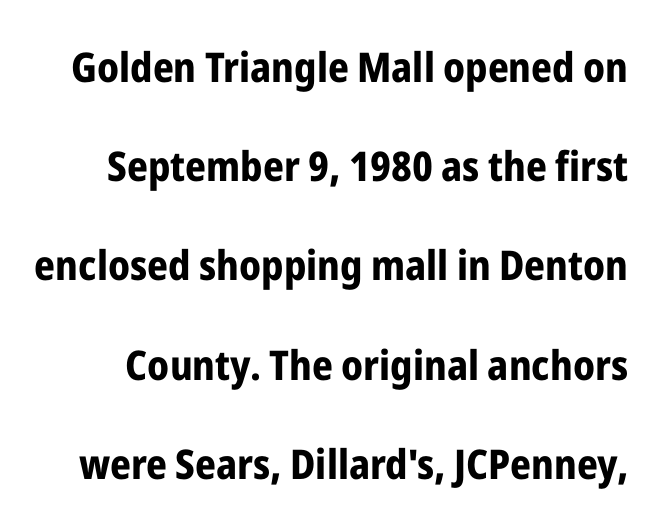
Q: Is the text bold? A: Yes.
Q: Is the text italic (slanted)? A: No, it is upright.
Q: Is the typeface a serif or a sans-serif typeface? A: Sans-serif.
Q: Is the text underlined? A: No.
Q: Is the spacing between letters normal or unusually wide? A: Normal.
Q: Is the spacing between lines tight, normal or loose? A: Loose.
Q: Width (condensed, normal, or wide)? A: Condensed.
Q: Stroke contrast? A: Low.
Q: x-height? A: Medium.
Q: Monospaced? A: No.
